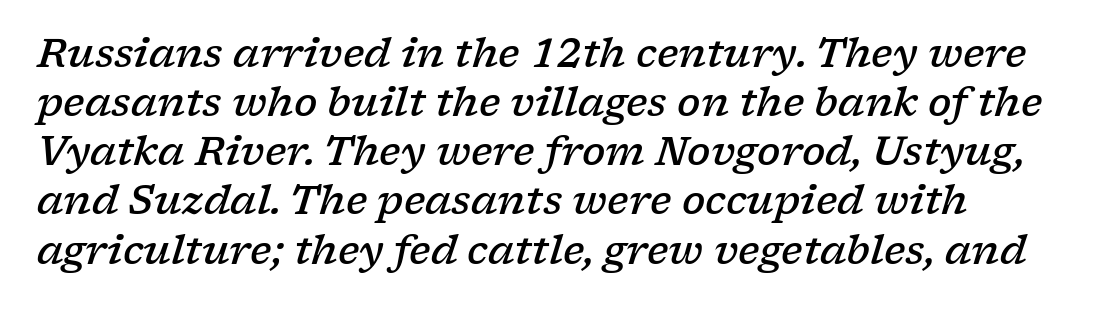
Yep, that's italic — everything's leaning. Look at the tracking — it's just the regular setting, nothing added. The sample has been set in demibold, a notch under bold. Normally led — the rows are evenly, conventionally spaced.
